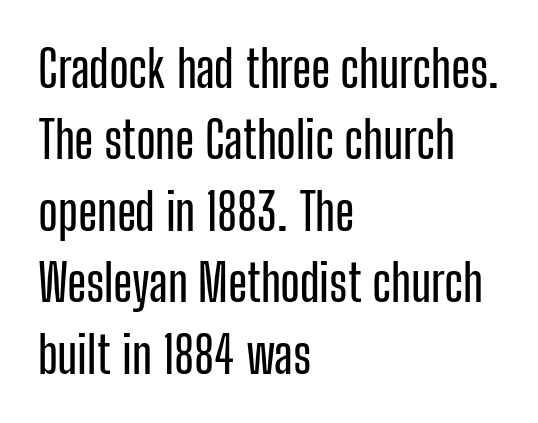
Q: Is the text italic (slanted)? A: No, it is upright.
Q: Is the typeface a serif or a sans-serif typeface? A: Sans-serif.
Q: Is the text underlined? A: No.
Q: How is the paragraph aligned? A: Left-aligned.
Q: Is the spacing between letters normal or unusually wide? A: Normal.
Q: Is the spacing between lines tight, normal or loose? A: Normal.
Q: Width (condensed, normal, or wide)? A: Condensed.
Q: Stroke contrast? A: Low.
Q: x-height? A: Medium.
Q: Monospaced? A: No.
